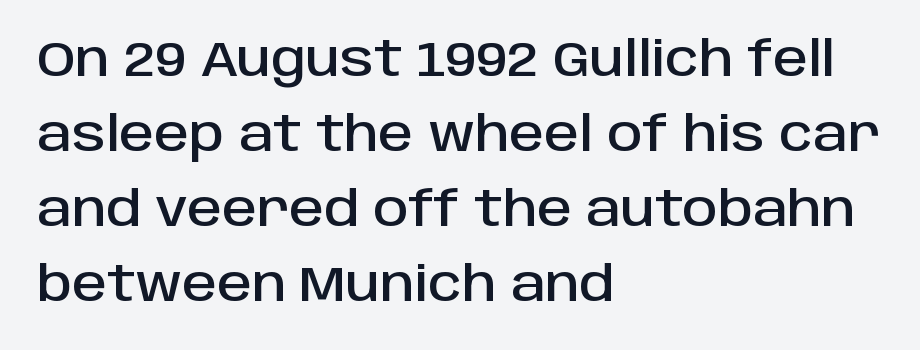
{"serif": "no", "italic": "no", "width": "normal", "stroke_contrast": "low", "x_height": "large", "monospaced": "no", "underline": "no", "align": "left", "line_spacing": "normal", "line_spacing_ratio": 1.53, "letter_spacing": "normal", "letter_spacing_em": 0.0, "glyph_px": 49}
